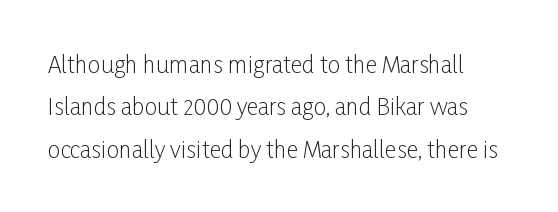
{"italic": "no", "bold": "no", "underline": "no", "line_spacing_ratio": 1.84, "letter_spacing": "normal", "letter_spacing_em": 0.0, "glyph_px": 23}
